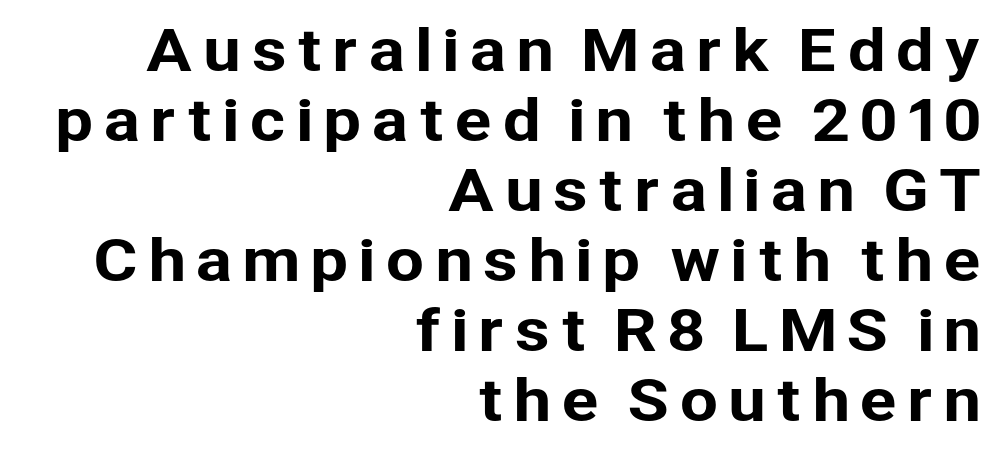
Q: Is the text italic (slanted)? A: No, it is upright.
Q: Is the typeface a serif or a sans-serif typeface? A: Sans-serif.
Q: Is the text underlined? A: No.
Q: How is the paragraph aligned? A: Right-aligned.
Q: Is the spacing between lines tight, normal or loose? A: Normal.
Q: Width (condensed, normal, or wide)? A: Normal.
Q: Stroke contrast? A: Low.
Q: x-height? A: Medium.
Q: Monospaced? A: No.
